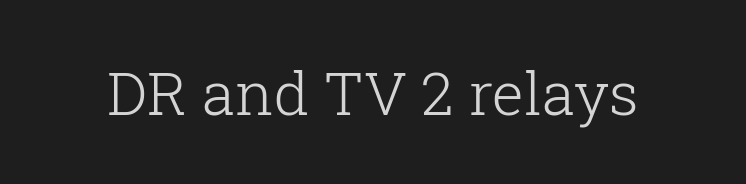
Q: Is the text bold? A: No.
Q: Is the text italic (slanted)? A: No, it is upright.
Q: Is the typeface a serif or a sans-serif typeface? A: Serif.
Q: Is the text underlined? A: No.
Q: Is the spacing between letters normal or unusually wide? A: Normal.
Q: Width (condensed, normal, or wide)? A: Normal.
Q: Stroke contrast? A: Low.
Q: x-height? A: Medium.
Q: Monospaced? A: No.
